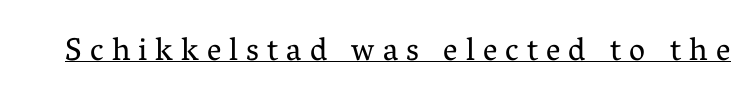
Q: Is the text bold? A: No.
Q: Is the text italic (slanted)? A: No, it is upright.
Q: Is the typeface a serif or a sans-serif typeface? A: Serif.
Q: Is the text underlined? A: Yes.
Q: Is the spacing between letters normal or unusually wide? A: Unusually wide.
Q: Width (condensed, normal, or wide)? A: Normal.
Q: Stroke contrast? A: Medium.
Q: x-height? A: Medium.
Q: Monospaced? A: No.
